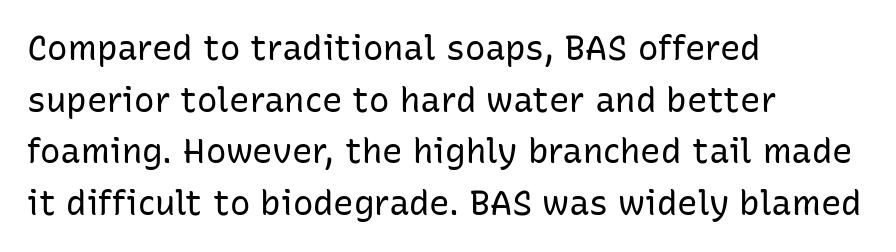
Q: Is the text bold? A: No.
Q: Is the text italic (slanted)? A: No, it is upright.
Q: Is the typeface a serif or a sans-serif typeface? A: Sans-serif.
Q: Is the text underlined? A: No.
Q: How is the paragraph aligned? A: Left-aligned.
Q: Is the spacing between letters normal or unusually wide? A: Normal.
Q: Is the spacing between lines tight, normal or loose? A: Normal.
Q: Width (condensed, normal, or wide)? A: Normal.
Q: Stroke contrast? A: Low.
Q: x-height? A: Medium.
Q: Monospaced? A: No.
